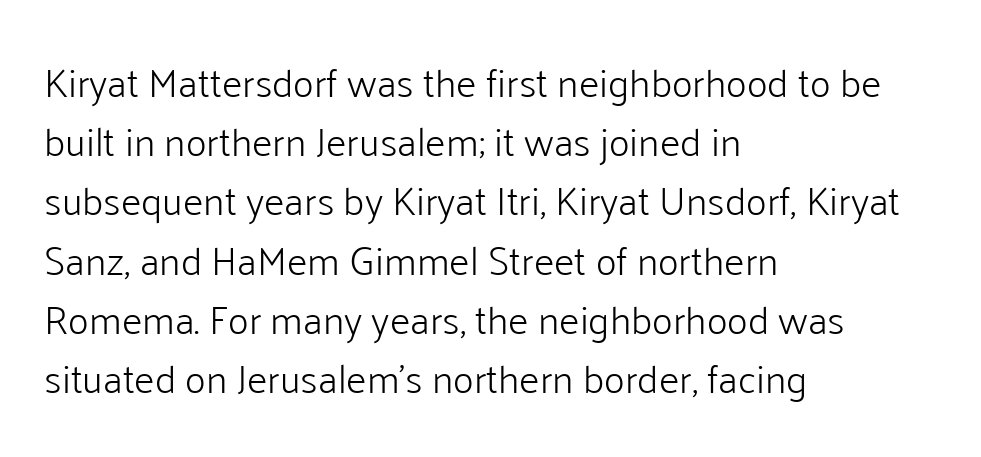
Rule under the text: the space is simply empty. Normally led — the rows are evenly, conventionally spaced. All the whitespace from short lines collects on the right. Font category for this specimen: sans-serif.
